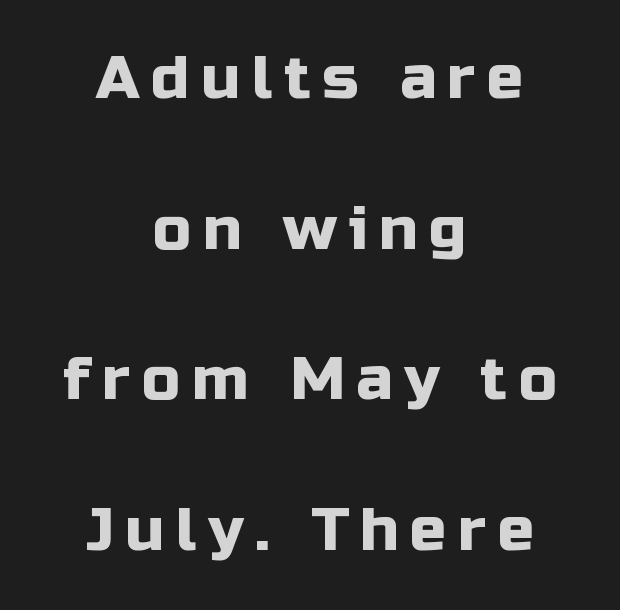
Q: Is the text italic (slanted)? A: No, it is upright.
Q: Is the typeface a serif or a sans-serif typeface? A: Sans-serif.
Q: Is the text underlined? A: No.
Q: How is the paragraph aligned? A: Centered.
Q: Is the spacing between lines tight, normal or loose? A: Loose.
Q: Width (condensed, normal, or wide)? A: Normal.
Q: Stroke contrast? A: Low.
Q: x-height? A: Medium.
Q: Monospaced? A: No.
